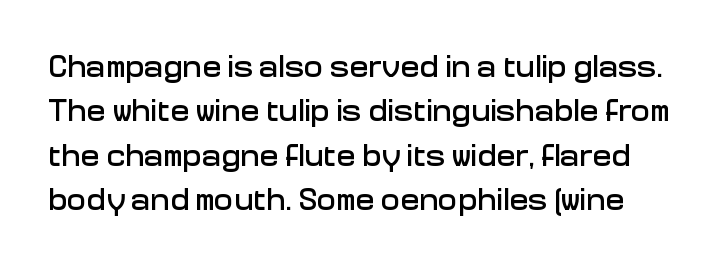
{"serif": "no", "italic": "no", "width": "normal", "stroke_contrast": "low", "x_height": "medium", "monospaced": "no", "underline": "no", "line_spacing": "normal", "line_spacing_ratio": 1.39, "letter_spacing": "normal", "letter_spacing_em": 0.0, "glyph_px": 32}
